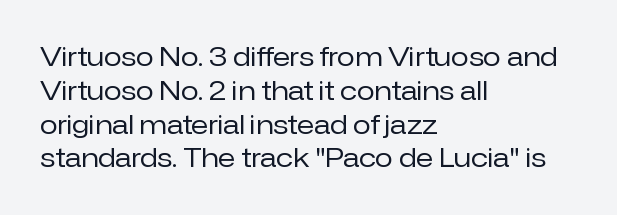
{"italic": "no", "bold": "no", "underline": "no", "align": "left", "line_spacing": "normal", "line_spacing_ratio": 1.3, "letter_spacing": "normal", "letter_spacing_em": 0.0, "glyph_px": 26}
